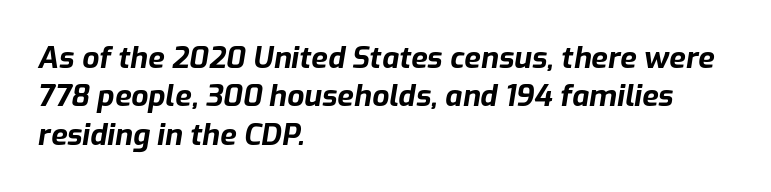
The image shows 30 px bold type, italic (leaning right); set left-aligned, normal line spacing (1.28x), normal letter spacing, not underlined; low stroke contrast and a medium x-height.
